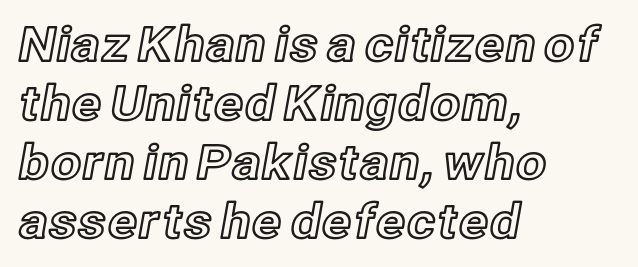
The image shows 48 px text type; set left-aligned, line spacing 1.23x, normal letter spacing, not underlined; a medium x-height.
